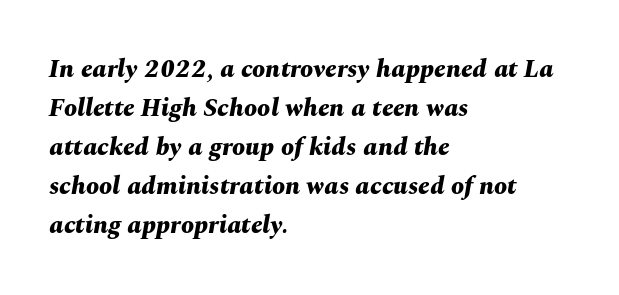
Q: Is the text bold? A: Yes.
Q: Is the text italic (slanted)? A: Yes, it leans right by about 10 degrees.
Q: Is the text underlined? A: No.
Q: How is the paragraph aligned? A: Left-aligned.
Q: Is the spacing between letters normal or unusually wide? A: Normal.
Q: Is the spacing between lines tight, normal or loose? A: Normal.
